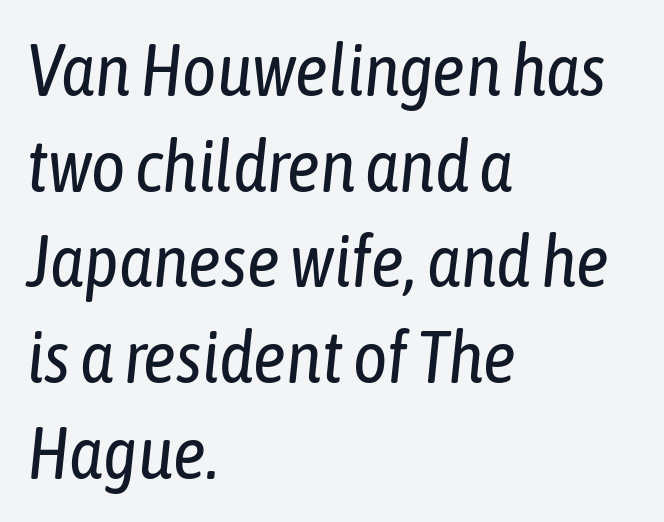
{"italic": "yes", "lean": "right", "slant_degrees": 6, "bold": "no", "weight": "regular", "width": "condensed", "stroke_contrast": "low", "x_height": "medium", "monospaced": "no", "underline": "no", "align": "left", "line_spacing": "normal", "line_spacing_ratio": 1.31, "letter_spacing": "normal", "letter_spacing_em": 0.0, "glyph_px": 73}
